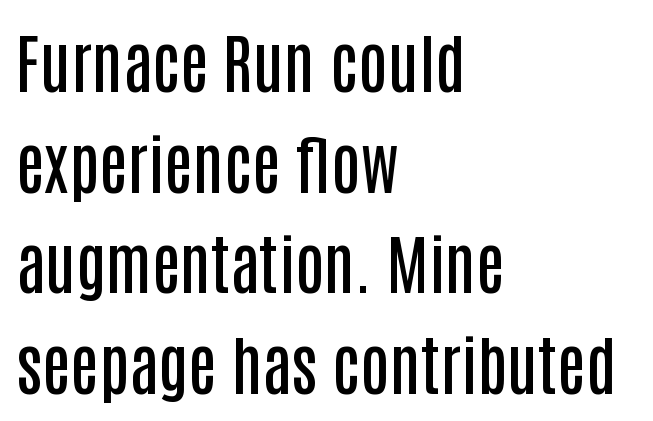
{"serif": "no", "italic": "no", "bold": "semi", "weight": "semibold", "width": "condensed", "stroke_contrast": "low", "x_height": "large", "monospaced": "no", "underline": "no", "align": "left", "line_spacing": "normal", "line_spacing_ratio": 1.55, "letter_spacing": "normal", "letter_spacing_em": 0.0, "glyph_px": 65}
